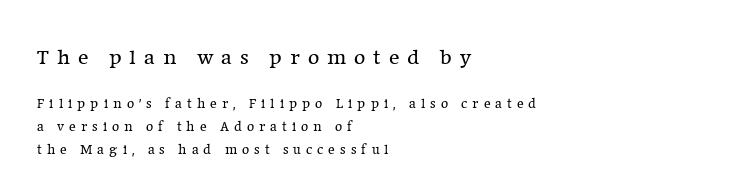
The image shows 22 px text type, upright; set left-aligned, normal line spacing (1.64x), unusually wide letter spacing (+0.36 em), not underlined; the first (top) block is 1.57x larger.
